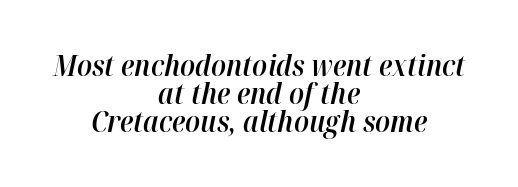
The image shows 29 px semibold type, italic (leaning right); set centered, tight line spacing (0.97x), normal letter spacing, not underlined; high stroke contrast and a medium x-height.
